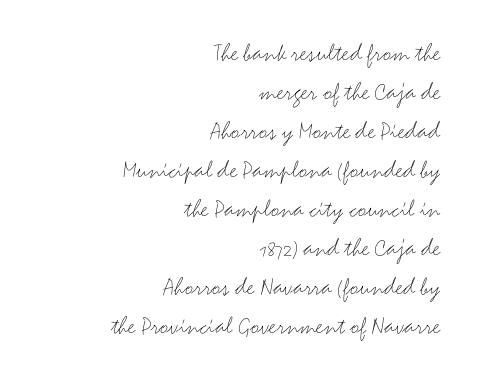
{"bold": "no", "underline": "no", "align": "right", "line_spacing": "normal", "line_spacing_ratio": 1.5, "letter_spacing": "normal", "letter_spacing_em": 0.0, "glyph_px": 26}
